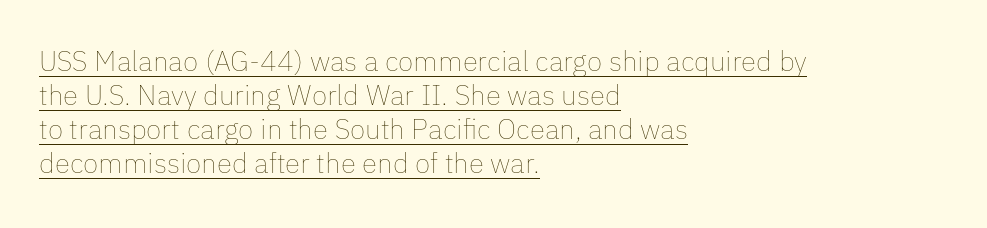
Q: Is the text bold? A: No.
Q: Is the text italic (slanted)? A: No, it is upright.
Q: Is the text underlined? A: Yes.
Q: How is the paragraph aligned? A: Left-aligned.
Q: Is the spacing between letters normal or unusually wide? A: Normal.
Q: Width (condensed, normal, or wide)? A: Normal.
Q: Stroke contrast? A: Low.
Q: x-height? A: Medium.
Q: Monospaced? A: No.
